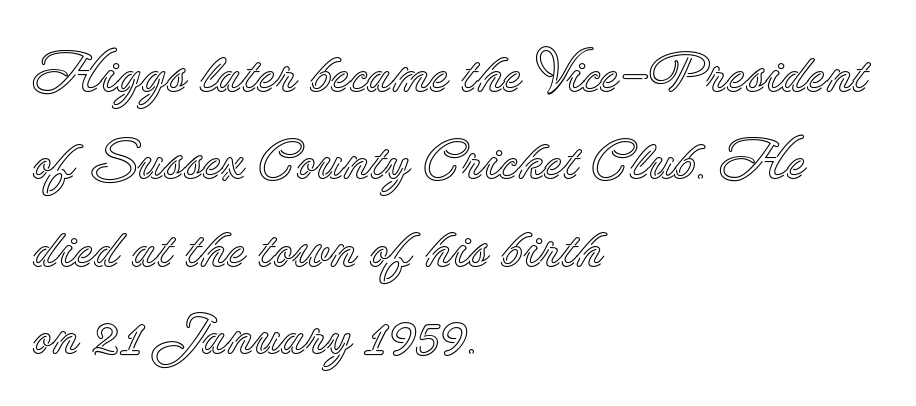
{"width": "normal", "x_height": "small", "monospaced": "no", "underline": "no", "align": "left", "line_spacing": "normal", "line_spacing_ratio": 1.59, "letter_spacing": "normal", "letter_spacing_em": 0.0, "glyph_px": 55}
